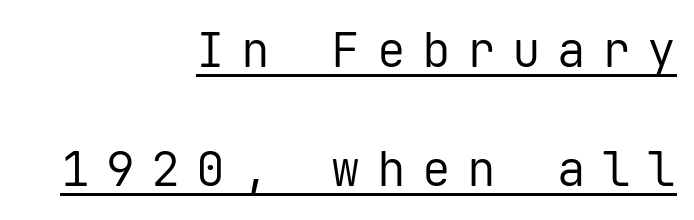
Q: Is the text bold? A: No.
Q: Is the text italic (slanted)? A: No, it is upright.
Q: Is the typeface a serif or a sans-serif typeface? A: Sans-serif.
Q: Is the text underlined? A: Yes.
Q: How is the paragraph aligned? A: Right-aligned.
Q: Is the spacing between letters normal or unusually wide? A: Unusually wide.
Q: Is the spacing between lines tight, normal or loose? A: Loose.
Q: Width (condensed, normal, or wide)? A: Normal.
Q: Stroke contrast? A: Low.
Q: x-height? A: Medium.
Q: Monospaced? A: Yes.
